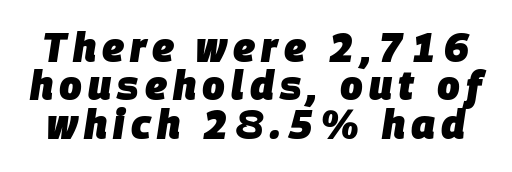
Q: Is the text bold? A: Yes.
Q: Is the text italic (slanted)? A: Yes, it leans right by about 9 degrees.
Q: Is the text underlined? A: No.
Q: Is the spacing between lines tight, normal or loose? A: Tight.
Q: Width (condensed, normal, or wide)? A: Normal.
Q: Stroke contrast? A: Low.
Q: x-height? A: Large.
Q: Monospaced? A: No.
